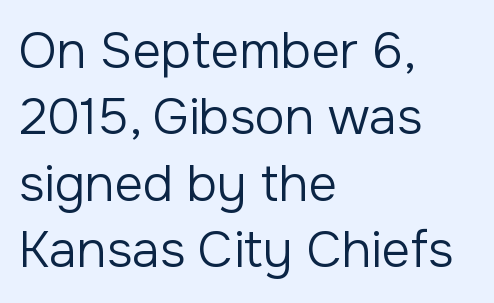
{"serif": "no", "italic": "no", "bold": "no", "weight": "regular", "width": "normal", "stroke_contrast": "low", "x_height": "medium", "monospaced": "no", "underline": "no", "align": "left", "line_spacing": "normal", "line_spacing_ratio": 1.33, "letter_spacing": "normal", "letter_spacing_em": 0.0, "glyph_px": 50}
